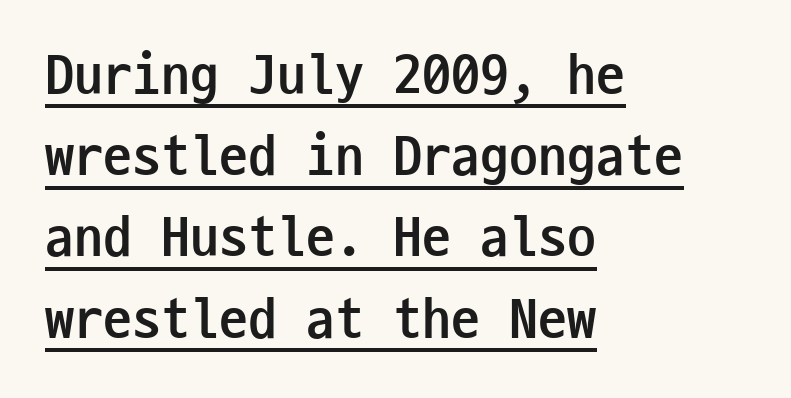
Q: Is the text bold? A: Yes.
Q: Is the text italic (slanted)? A: No, it is upright.
Q: Is the typeface a serif or a sans-serif typeface? A: Sans-serif.
Q: Is the text underlined? A: Yes.
Q: How is the paragraph aligned? A: Left-aligned.
Q: Is the spacing between letters normal or unusually wide? A: Normal.
Q: Is the spacing between lines tight, normal or loose? A: Normal.
Q: Width (condensed, normal, or wide)? A: Condensed.
Q: Stroke contrast? A: Low.
Q: x-height? A: Medium.
Q: Monospaced? A: Yes.
